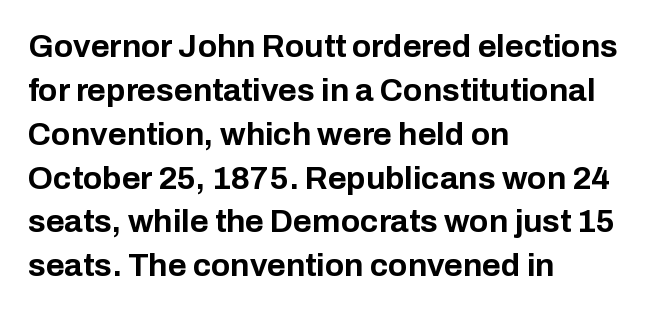
Q: Is the text bold? A: Yes.
Q: Is the text italic (slanted)? A: No, it is upright.
Q: Is the typeface a serif or a sans-serif typeface? A: Sans-serif.
Q: Is the text underlined? A: No.
Q: How is the paragraph aligned? A: Left-aligned.
Q: Is the spacing between letters normal or unusually wide? A: Normal.
Q: Is the spacing between lines tight, normal or loose? A: Normal.
Q: Width (condensed, normal, or wide)? A: Normal.
Q: Stroke contrast? A: Low.
Q: x-height? A: Medium.
Q: Monospaced? A: No.
